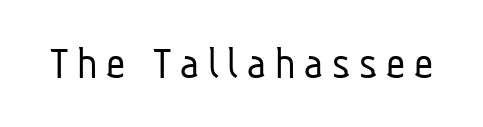
The image shows 47 px light, condensed sans-serif type; set not underlined; low stroke contrast and a medium x-height.
